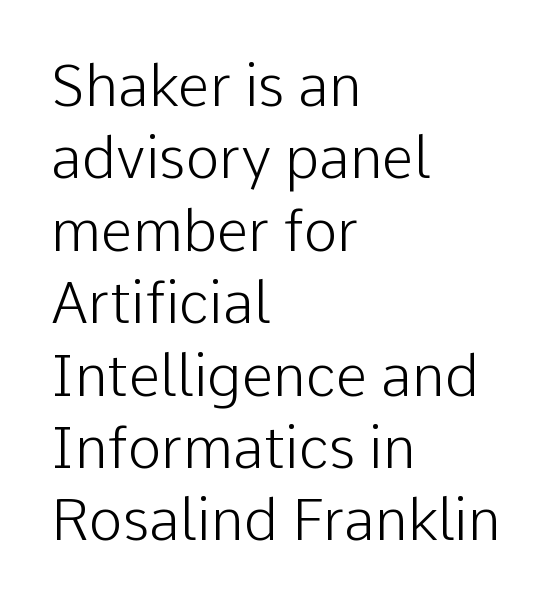
{"serif": "no", "italic": "no", "bold": "no", "weight": "light", "width": "normal", "stroke_contrast": "low", "x_height": "medium", "monospaced": "no", "underline": "no", "align": "left", "line_spacing": "normal", "line_spacing_ratio": 1.27, "letter_spacing": "normal", "letter_spacing_em": 0.0, "glyph_px": 57}
